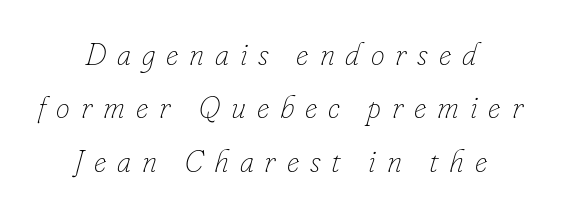
Q: Is the text bold? A: No.
Q: Is the text italic (slanted)? A: Yes, it leans right by about 16 degrees.
Q: Is the text underlined? A: No.
Q: How is the paragraph aligned? A: Centered.
Q: Is the spacing between letters normal or unusually wide? A: Unusually wide.
Q: Width (condensed, normal, or wide)? A: Normal.
Q: Stroke contrast? A: Low.
Q: x-height? A: Small.
Q: Monospaced? A: No.
